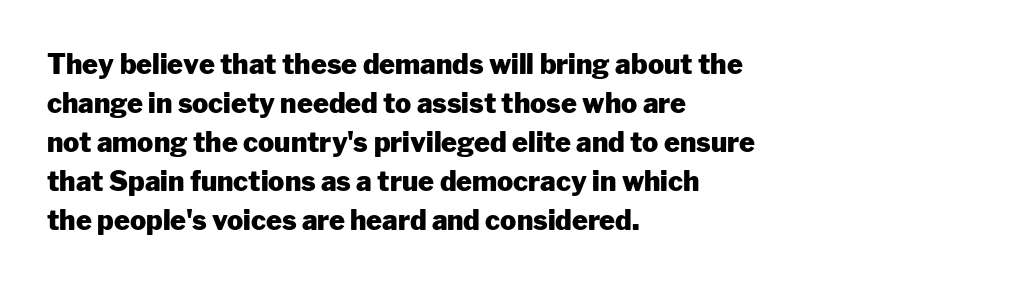
{"italic": "no", "bold": "yes", "underline": "no", "align": "left", "line_spacing": "normal", "line_spacing_ratio": 1.44, "letter_spacing": "normal", "letter_spacing_em": 0.0, "glyph_px": 27}
